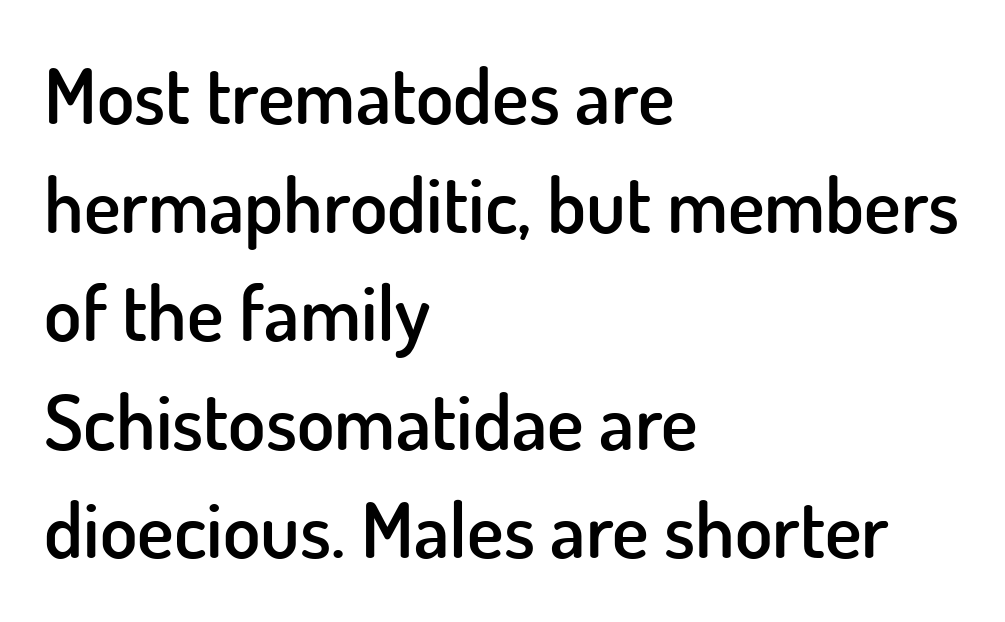
{"serif": "no", "italic": "no", "bold": "semi", "weight": "semibold", "width": "normal", "stroke_contrast": "low", "x_height": "small", "monospaced": "no", "underline": "no", "align": "left", "line_spacing": "normal", "line_spacing_ratio": 1.41, "letter_spacing": "normal", "letter_spacing_em": 0.0, "glyph_px": 77}
